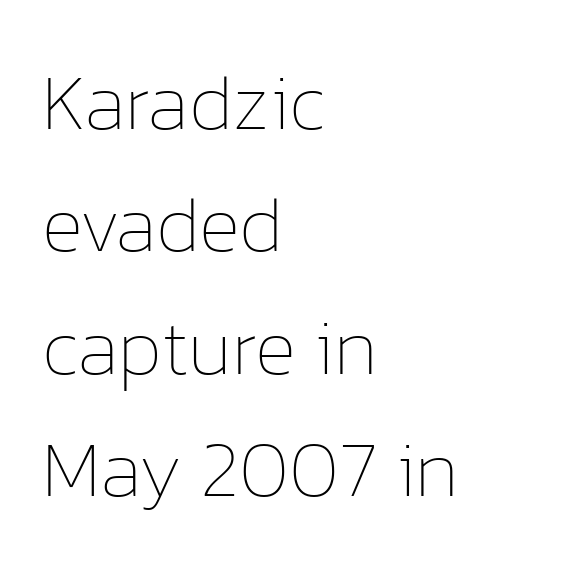
Vertical spacing — default. The font is comparable to plain body text, perhaps lighter. Do the letters lean? They stand straight. Spacing between characters is what you'd get straight out of the box.
